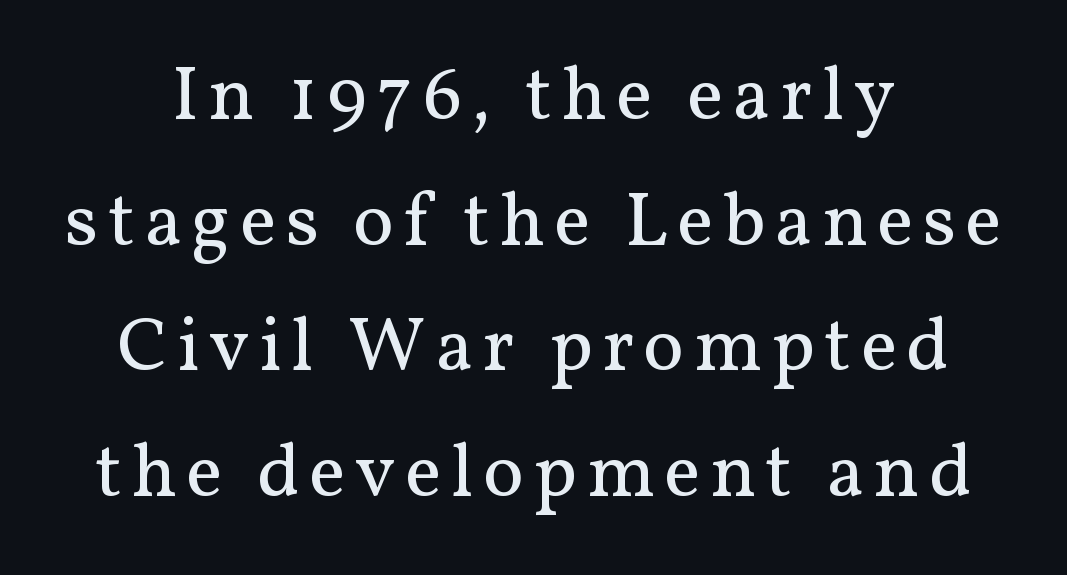
Looks like regular typesetting: each glyph gets only the width it needs. A clean baseline with only descenders dipping below it. The weight tops out at a normal text grade. I'd call this a serif setting — the letters wear small feet.
